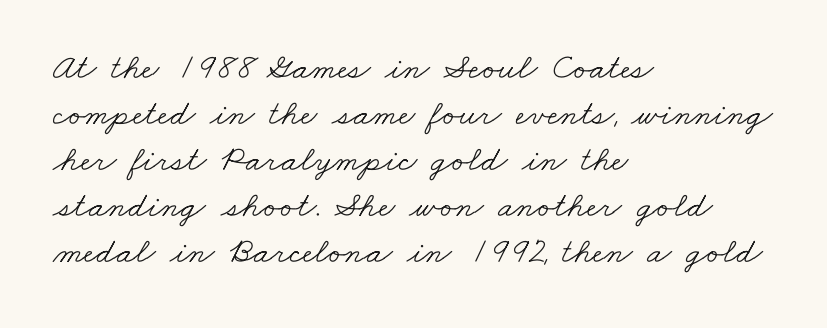
{"serif": "yes", "bold": "no", "weight": "light", "width": "wide", "stroke_contrast": "low", "x_height": "small", "monospaced": "no", "underline": "no", "align": "left", "line_spacing": "normal", "line_spacing_ratio": 1.28, "letter_spacing": "normal", "letter_spacing_em": 0.0, "glyph_px": 36}
